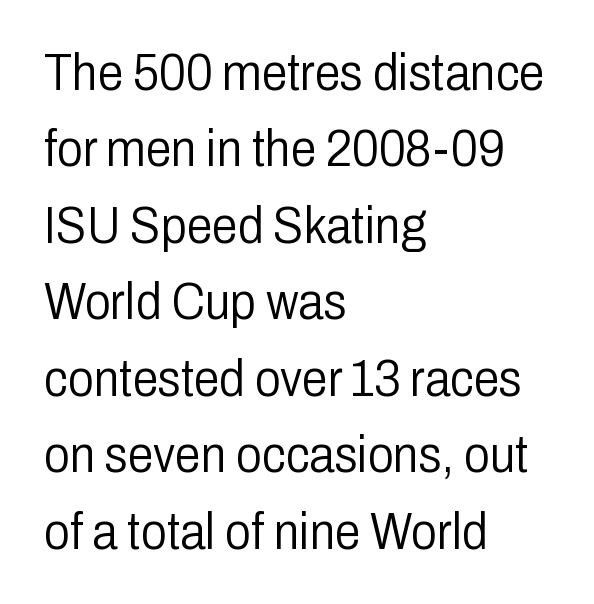
Q: Is the text bold? A: No.
Q: Is the text italic (slanted)? A: No, it is upright.
Q: Is the typeface a serif or a sans-serif typeface? A: Sans-serif.
Q: Is the text underlined? A: No.
Q: How is the paragraph aligned? A: Left-aligned.
Q: Is the spacing between letters normal or unusually wide? A: Normal.
Q: Is the spacing between lines tight, normal or loose? A: Normal.
Q: Width (condensed, normal, or wide)? A: Condensed.
Q: Stroke contrast? A: Low.
Q: x-height? A: Medium.
Q: Monospaced? A: No.
